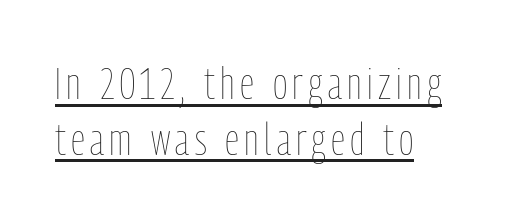
Q: Is the text bold? A: No.
Q: Is the text italic (slanted)? A: No, it is upright.
Q: Is the text underlined? A: Yes.
Q: Width (condensed, normal, or wide)? A: Condensed.
Q: Stroke contrast? A: Low.
Q: x-height? A: Medium.
Q: Monospaced? A: No.
